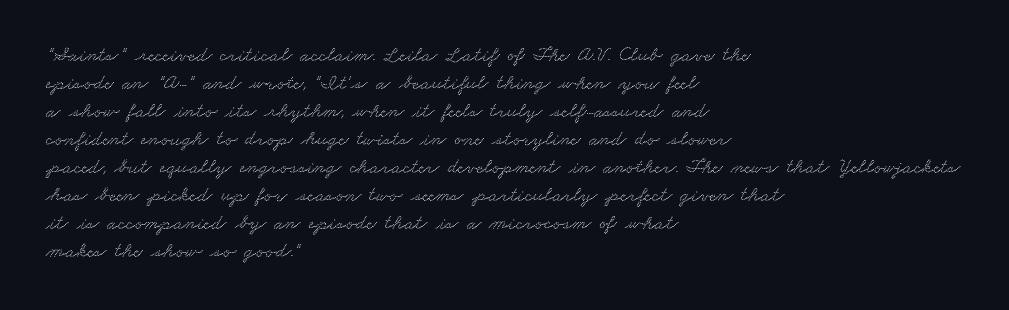
{"underline": "no", "align": "left", "line_spacing": "normal", "line_spacing_ratio": 1.33, "letter_spacing": "normal", "letter_spacing_em": 0.0, "glyph_px": 21}
